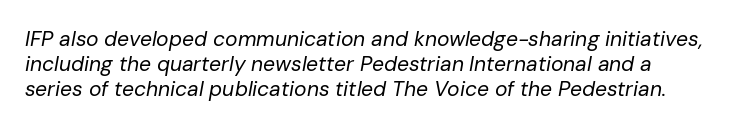
Weight: regular or lighter. This is oblique type, the kind used for emphasis or titles. How are the letters spaced? Ordinarily, with no added tracking. Any mark beneath the type? The region is blank.
